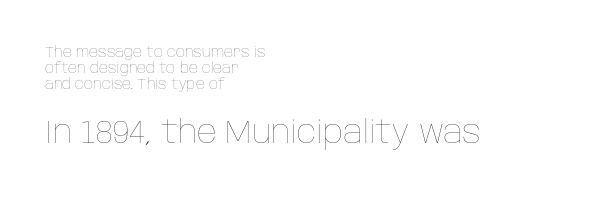
{"italic": "no", "bold": "no", "weight": "thin", "width": "normal", "stroke_contrast": "low", "x_height": "large", "monospaced": "no", "underline": "no", "align": "left", "line_spacing": "tight", "line_spacing_ratio": 1.15, "letter_spacing": "normal", "letter_spacing_em": 0.0, "larger_block": "second", "size_ratio": 2.21, "glyph_px": 31}
